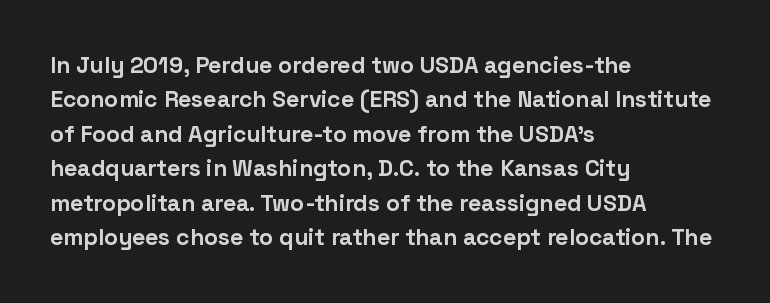
Is the letter spacing exaggerated? No — it looks like the ordinary default. Reading down the block, your eye returns to a fixed left position each line. Heavy-handed strokes throughout: this text is bold. Just letters on the line, the space beneath them empty. Baseline-to-baseline distance is the conventional proportion of letter height. A roman cut, with each character standing at attention.
